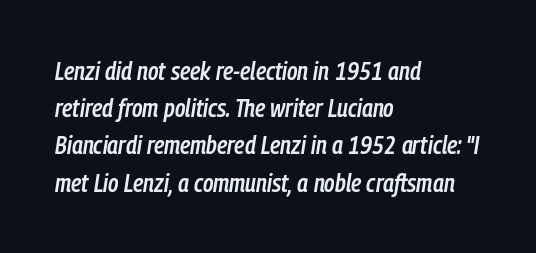
{"italic": "yes", "lean": "right", "slant_degrees": 9, "bold": "semi", "underline": "no", "align": "left", "line_spacing": "normal", "line_spacing_ratio": 1.49, "letter_spacing": "normal", "letter_spacing_em": 0.0, "glyph_px": 25}
